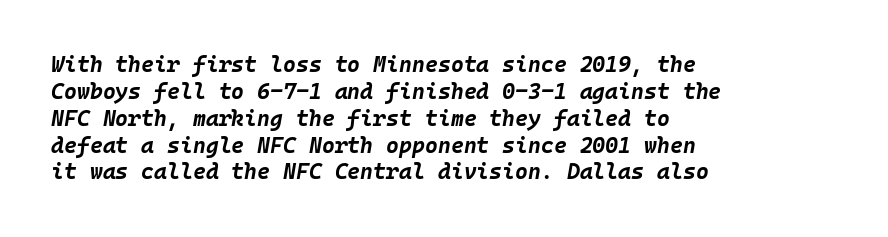
{"italic": "yes", "lean": "right", "slant_degrees": 10, "bold": "yes", "underline": "no", "align": "left", "line_spacing_ratio": 1.22, "letter_spacing": "normal", "letter_spacing_em": 0.0, "glyph_px": 22}
